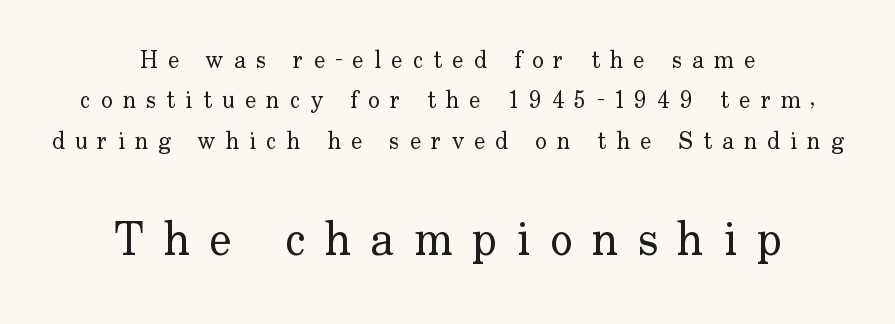
This is serif lettering, the kind often seen in printed books. Evenly set lines give the paragraph a standard silhouette. Stem width sits at or under what a default text font uses. Loose tracking; the words dissolve into strings of separated letters.
